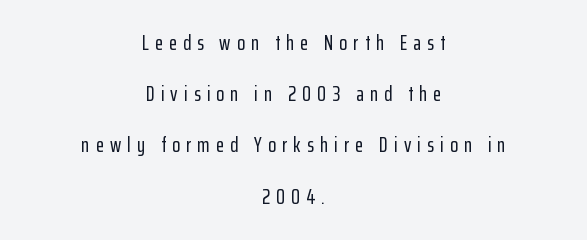
Compared with a flush-left layout, this one balances lines on the center instead. How would I describe the line gaps? Wide and relaxed. Do the letters lean? They stand straight. Tracking value appears strongly positive — letters spread wide. Lines of text with bare space underneath.
